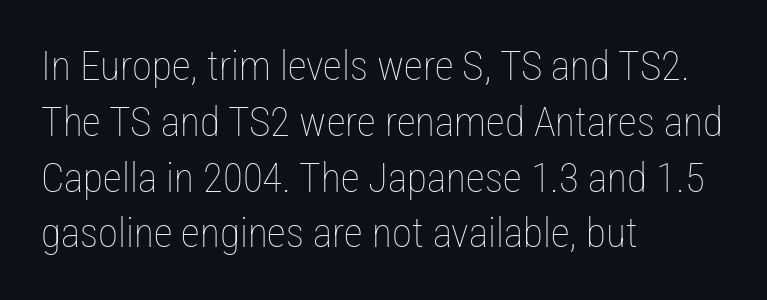
{"italic": "no", "bold": "no", "weight": "thin", "width": "condensed", "stroke_contrast": "low", "x_height": "medium", "monospaced": "no", "underline": "no", "align": "left", "line_spacing": "normal", "line_spacing_ratio": 1.36, "letter_spacing": "normal", "letter_spacing_em": 0.0, "glyph_px": 41}
